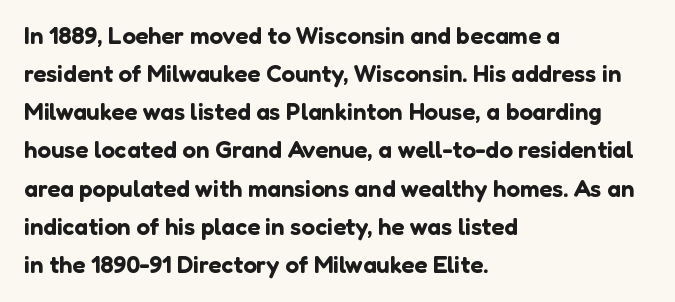
A normal amount of white space separates one row of letters from the next. In terms of letterspacing, this is plain default setting. Quick note: not italic, upright. Only glyphs here, with clear space below each row. Horizontally, the lines are justified to the leading edge only.
